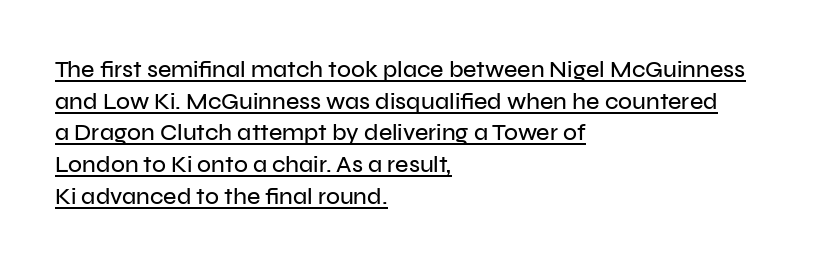
Q: Is the text italic (slanted)? A: No, it is upright.
Q: Is the text underlined? A: Yes.
Q: How is the paragraph aligned? A: Left-aligned.
Q: Is the spacing between letters normal or unusually wide? A: Normal.
Q: Is the spacing between lines tight, normal or loose? A: Normal.
